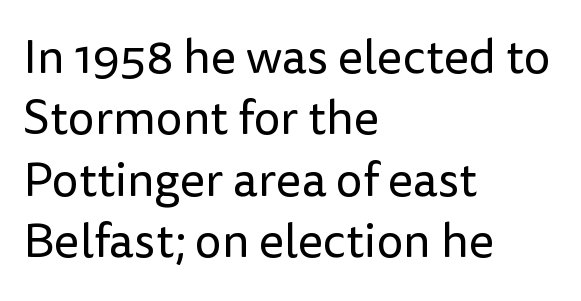
The image shows 48 px regular-weight sans-serif type, upright; set left-aligned, normal line spacing (1.28x), normal letter spacing, not underlined; low stroke contrast and a medium x-height.
